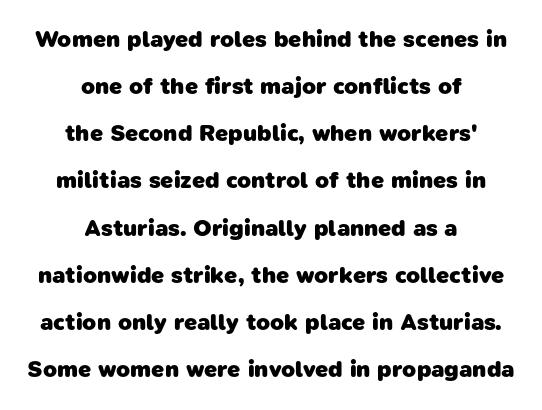
Both edges are ragged and mirror each other, which tells us the setting is centered. Glance below the letters and you will spot only blank space. The glyphs have the mass of a bold cut. Does the leading feel generous? Absolutely, it's lavish.
